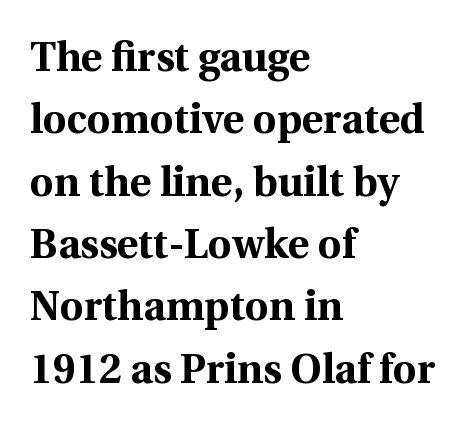
In terms of weight, the rendering is a true, heavy bold. In terms of posture, this sample is upright. One glance says typical: line gaps are just what's usual. The face used here is proportionally spaced, like ordinary book or web type. Between one letter and the next there's only the usual sliver of space.
